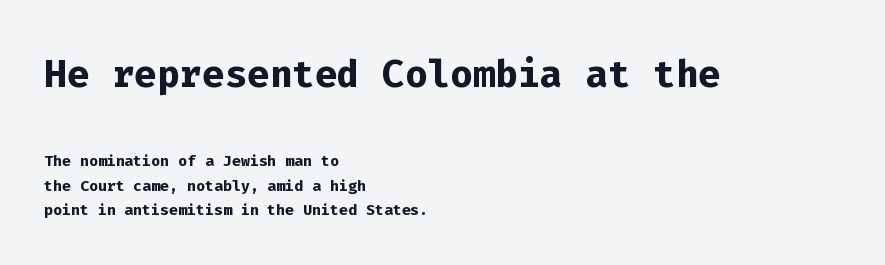
The image shows 53 px semibold sans-serif type, upright, monospaced; set left-aligned, line spacing 1.18x, normal letter spacing, not underlined; the first (top) block is 2.52x larger; low stroke contrast and a medium x-height.
